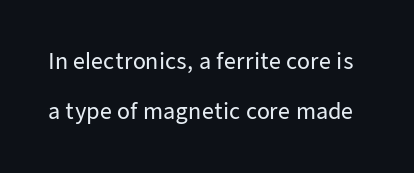
The image shows 21 px text type, upright; set loose line spacing (2.38x), normal letter spacing, not underlined.
